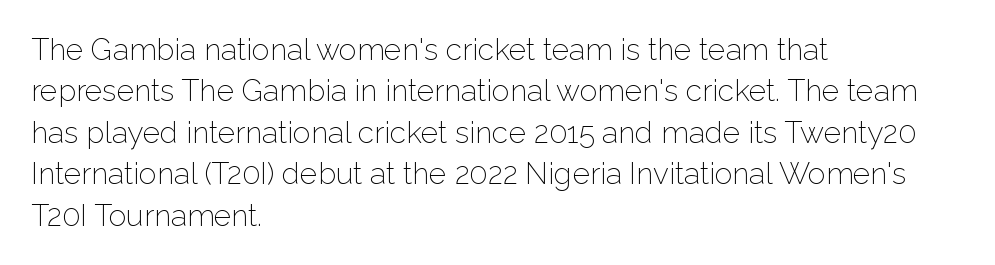
The image shows 30 px light sans-serif type, upright; set left-aligned, normal line spacing (1.38x), normal letter spacing, not underlined; low stroke contrast and a medium x-height.
